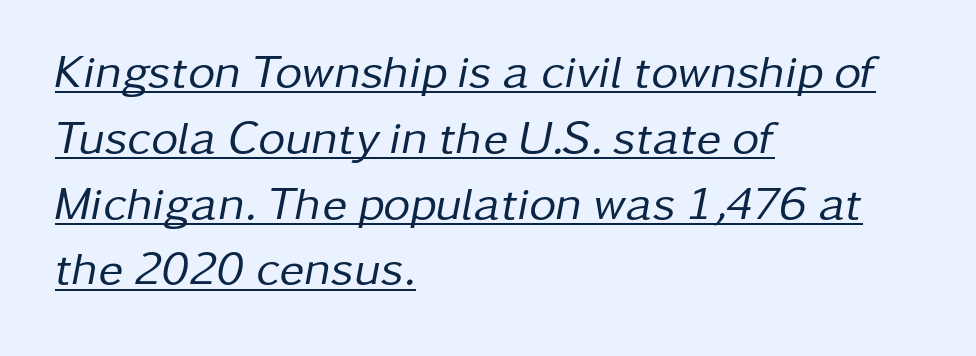
The image shows 47 px regular-weight type, italic (leaning right); set left-aligned, normal line spacing (1.4x), normal letter spacing, underlined; low stroke contrast and a medium x-height.
